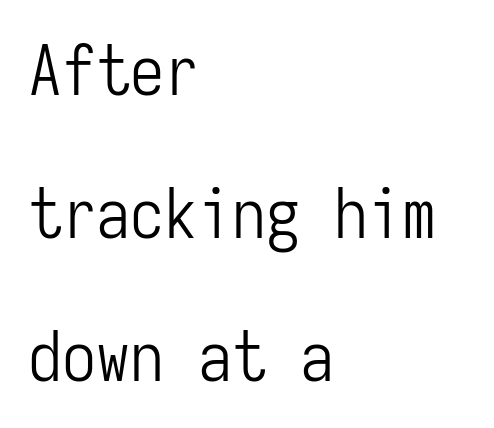
Serif or sans? Sans — the stroke terminals are bare. Summary of weight: not heavy and not bold. Each row of text sits above clean, open space. Honestly, the rows look like they've been pulled way apart. Looks like terminal output: every glyph gets an equal slot.
